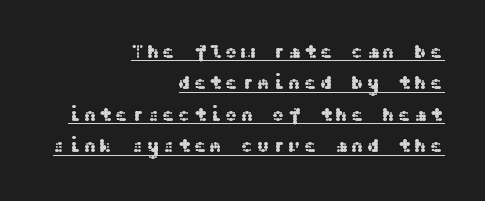
This is the regular roman posture of the typeface. What's the leading like? Ordinary, nothing unusual. The rag falls on the left side of this text block. Students, observe the line beneath the letters — that is underlining.
